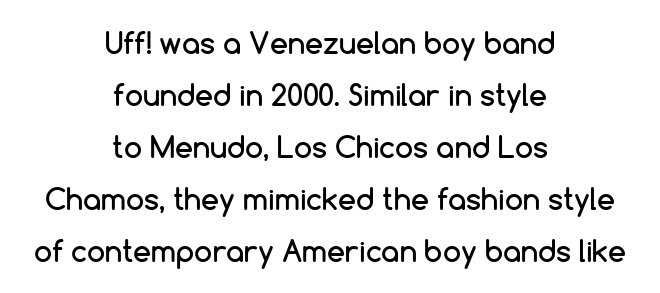
The image shows 29 px sans-serif type, upright; set centered, line spacing 1.79x, normal letter spacing, not underlined; low stroke contrast and a medium x-height.
